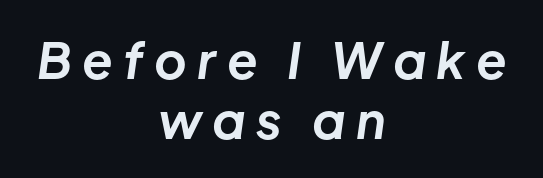
Q: Is the text bold? A: Yes.
Q: Is the text italic (slanted)? A: Yes, it leans right by about 8 degrees.
Q: Is the text underlined? A: No.
Q: How is the paragraph aligned? A: Centered.
Q: Is the spacing between letters normal or unusually wide? A: Unusually wide.
Q: Width (condensed, normal, or wide)? A: Normal.
Q: Stroke contrast? A: Low.
Q: x-height? A: Medium.
Q: Monospaced? A: No.
